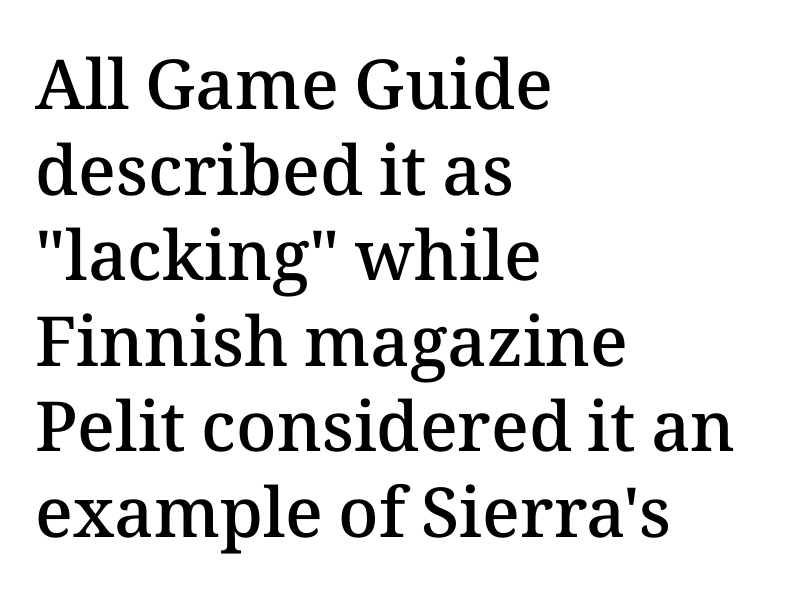
Q: Is the text bold? A: Semi-bold.
Q: Is the text italic (slanted)? A: No, it is upright.
Q: Is the text underlined? A: No.
Q: How is the paragraph aligned? A: Left-aligned.
Q: Is the spacing between letters normal or unusually wide? A: Normal.
Q: Width (condensed, normal, or wide)? A: Normal.
Q: Stroke contrast? A: Medium.
Q: x-height? A: Medium.
Q: Monospaced? A: No.
